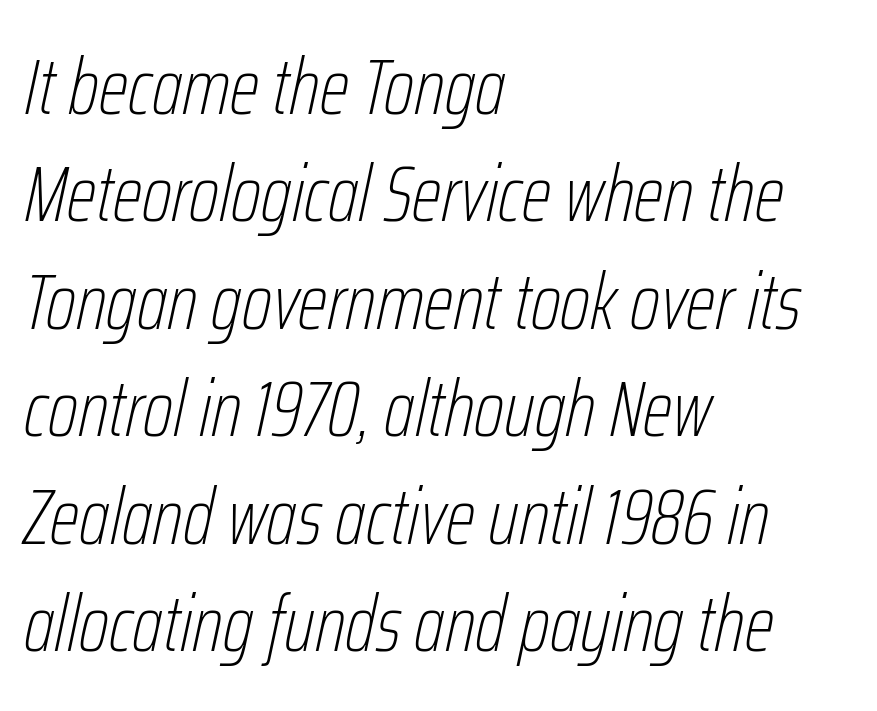
The image shows 79 px thin, condensed type, italic (leaning right); set left-aligned, normal line spacing (1.36x), normal letter spacing, not underlined; low stroke contrast and a medium x-height.
